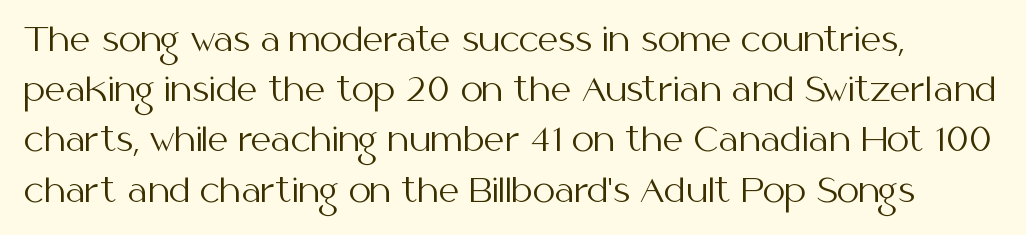
Q: Is the text bold? A: No.
Q: Is the text italic (slanted)? A: No, it is upright.
Q: Is the typeface a serif or a sans-serif typeface? A: Sans-serif.
Q: Is the text underlined? A: No.
Q: How is the paragraph aligned? A: Left-aligned.
Q: Is the spacing between letters normal or unusually wide? A: Normal.
Q: Is the spacing between lines tight, normal or loose? A: Normal.
Q: Width (condensed, normal, or wide)? A: Normal.
Q: Stroke contrast? A: Medium.
Q: x-height? A: Medium.
Q: Monospaced? A: No.
